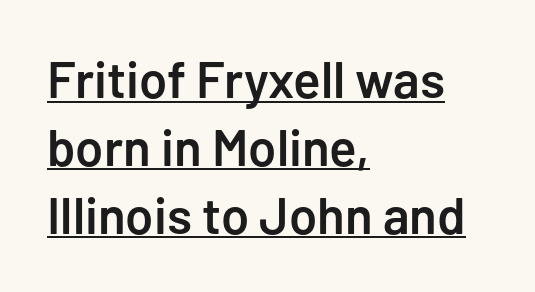
The image shows 51 px semibold sans-serif type, upright; set left-aligned, normal line spacing (1.33x), normal letter spacing, underlined; low stroke contrast and a medium x-height.
